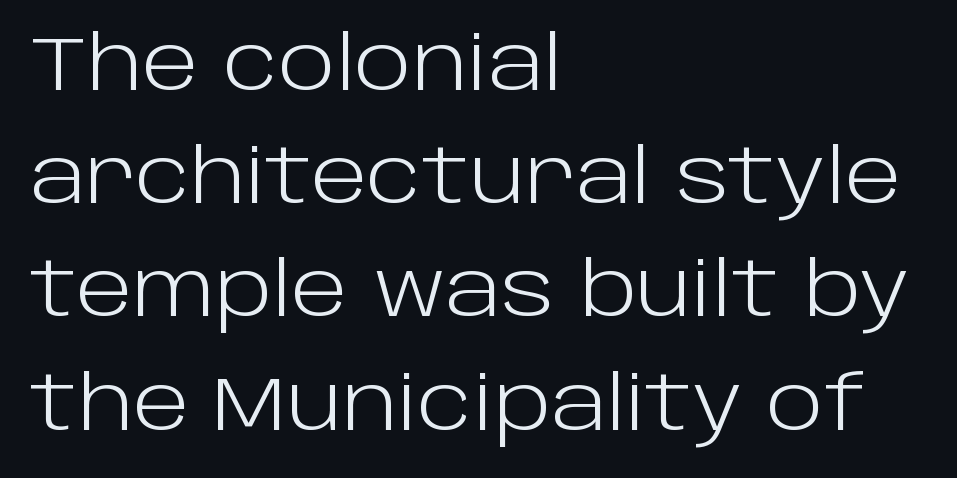
{"serif": "no", "italic": "no", "bold": "no", "weight": "light", "width": "normal", "stroke_contrast": "low", "x_height": "large", "monospaced": "no", "underline": "no", "align": "left", "line_spacing": "normal", "line_spacing_ratio": 1.51, "letter_spacing": "normal", "letter_spacing_em": 0.0, "glyph_px": 75}
